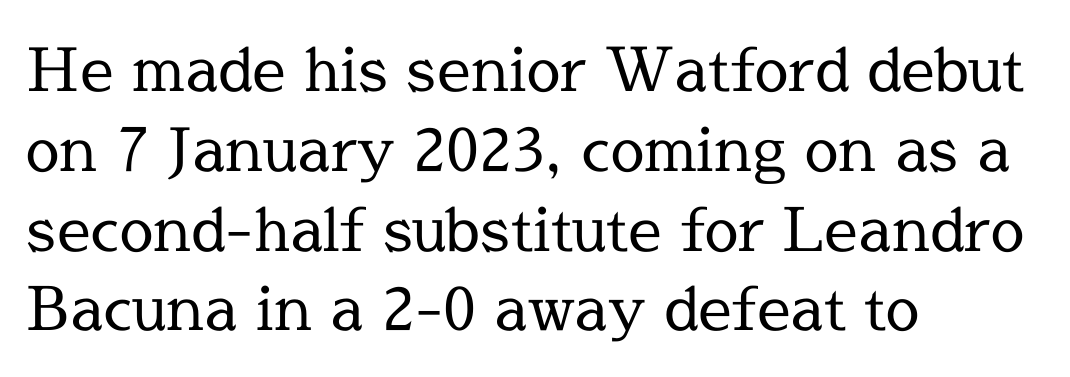
Q: Is the text bold? A: No.
Q: Is the text italic (slanted)? A: No, it is upright.
Q: Is the typeface a serif or a sans-serif typeface? A: Serif.
Q: Is the text underlined? A: No.
Q: How is the paragraph aligned? A: Left-aligned.
Q: Is the spacing between letters normal or unusually wide? A: Normal.
Q: Is the spacing between lines tight, normal or loose? A: Normal.
Q: Width (condensed, normal, or wide)? A: Normal.
Q: x-height? A: Medium.
Q: Monospaced? A: No.
